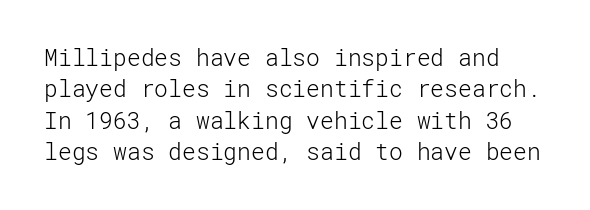
The image shows 23 px text type, upright; set normal line spacing (1.36x), normal letter spacing, not underlined.
